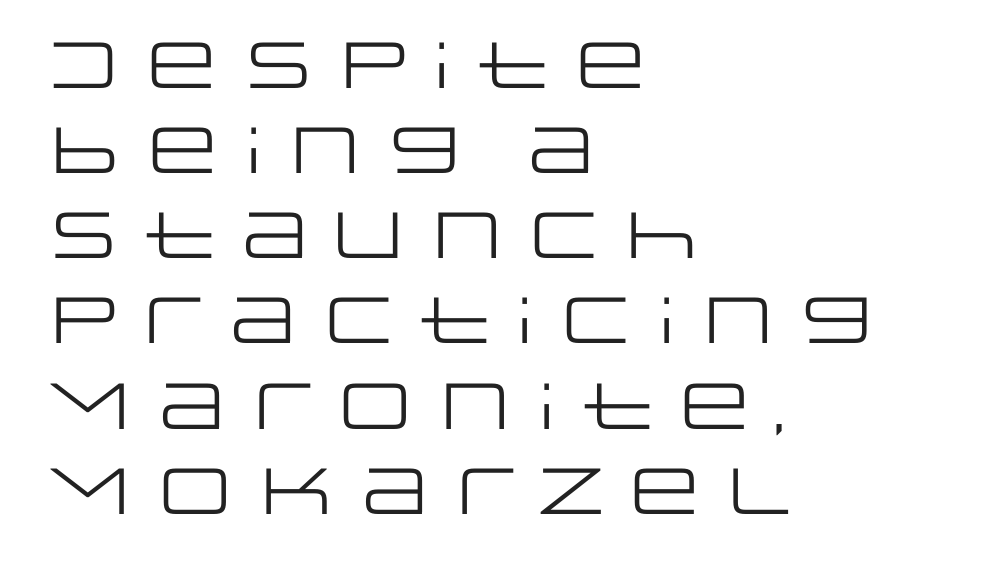
Q: Is the text bold? A: No.
Q: Is the text italic (slanted)? A: No, it is upright.
Q: Is the typeface a serif or a sans-serif typeface? A: Sans-serif.
Q: Is the text underlined? A: No.
Q: How is the paragraph aligned? A: Left-aligned.
Q: Is the spacing between letters normal or unusually wide? A: Normal.
Q: Is the spacing between lines tight, normal or loose? A: Normal.
Q: Width (condensed, normal, or wide)? A: Wide.
Q: Stroke contrast? A: Low.
Q: x-height? A: Large.
Q: Monospaced? A: No.
